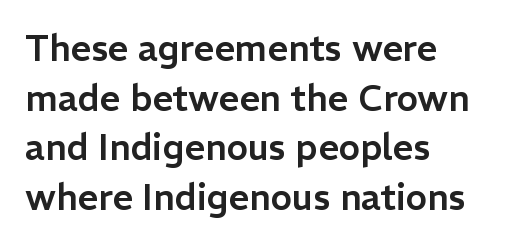
Font category for this specimen: sans-serif. What stands out about the letter spacing? Nothing — it is the standard amount. Proportional: the letters do not fall into vertical columns. The leading is moderate, giving the passage an even texture. The letters stand straight up with perfectly vertical stems.
